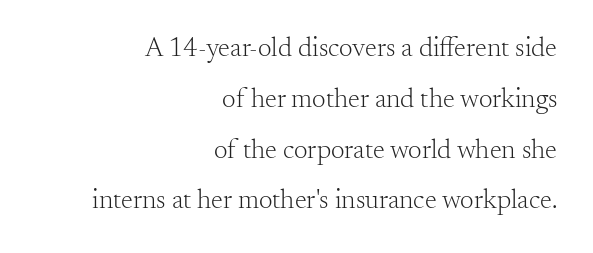
Q: Is the text bold? A: No.
Q: Is the text italic (slanted)? A: No, it is upright.
Q: Is the text underlined? A: No.
Q: How is the paragraph aligned? A: Right-aligned.
Q: Is the spacing between letters normal or unusually wide? A: Normal.
